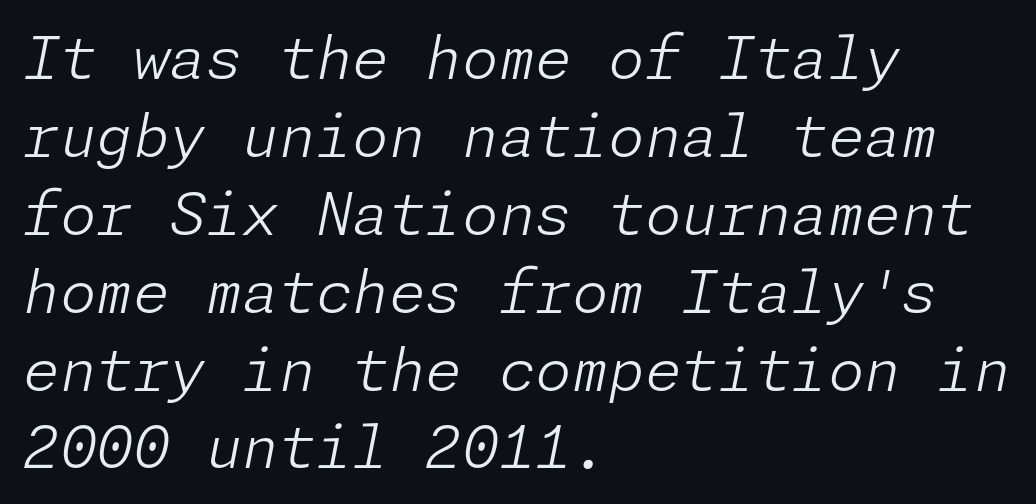
Counters stay open thanks to moderate or lighter strokes. The rag falls on the right side of this text block. Does extra space separate the letters? No, they use regular spacing. The typography opts for an oblique posture over an upright one. The string is rendered with underlining switched off.
